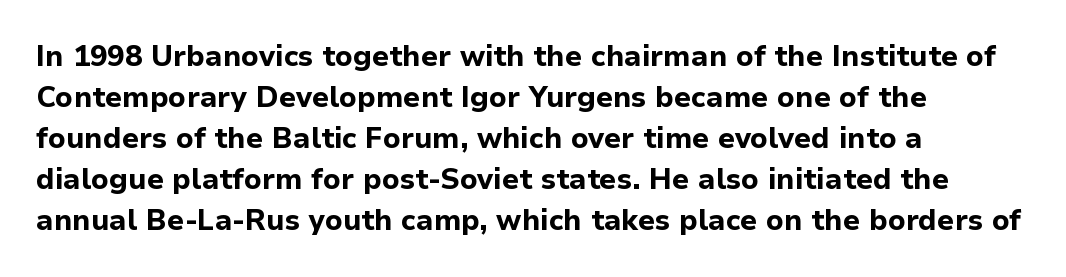
The image shows 29 px bold sans-serif type, upright; set left-aligned, normal line spacing (1.41x), normal letter spacing, not underlined; low stroke contrast and a medium x-height.
